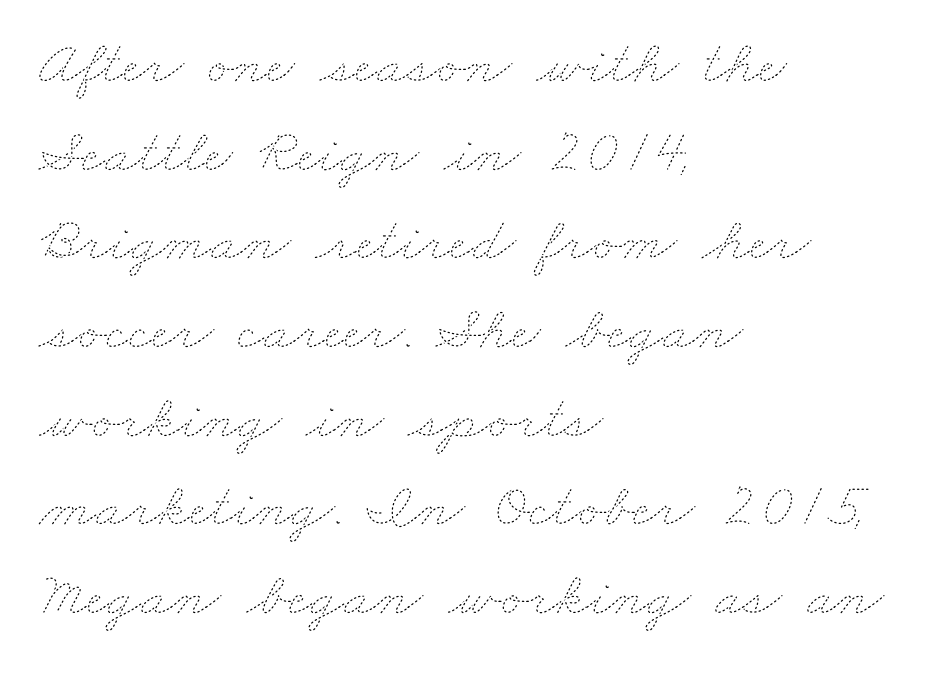
The image shows 62 px thin, wide type; set left-aligned, normal line spacing (1.43x), normal letter spacing, not underlined; low stroke contrast and a small x-height.
